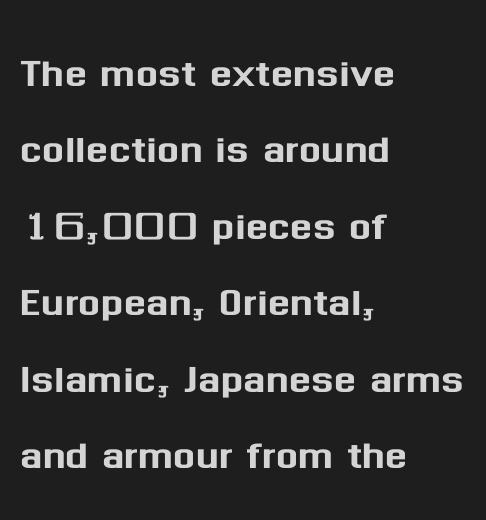
The image shows 52 px sans-serif type, upright; set left-aligned, normal line spacing (1.47x), normal letter spacing, not underlined; medium stroke contrast and a medium x-height.
